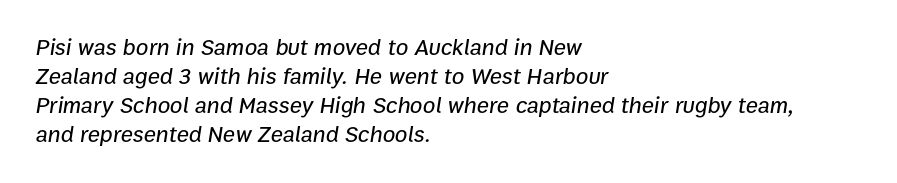
The image shows 23 px text type, italic (leaning right); set left-aligned, normal line spacing (1.26x), normal letter spacing, not underlined.
